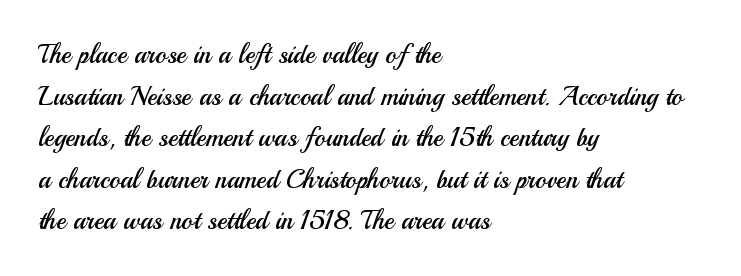
Rule under the text: the space is simply empty. One-word summary of the alignment: left. Stroke thickness stays within the range of a standard reading face or lighter. Rows of type keep a routine distance in the vertical direction. The tracking reads as untouched default to a designer's eye.
